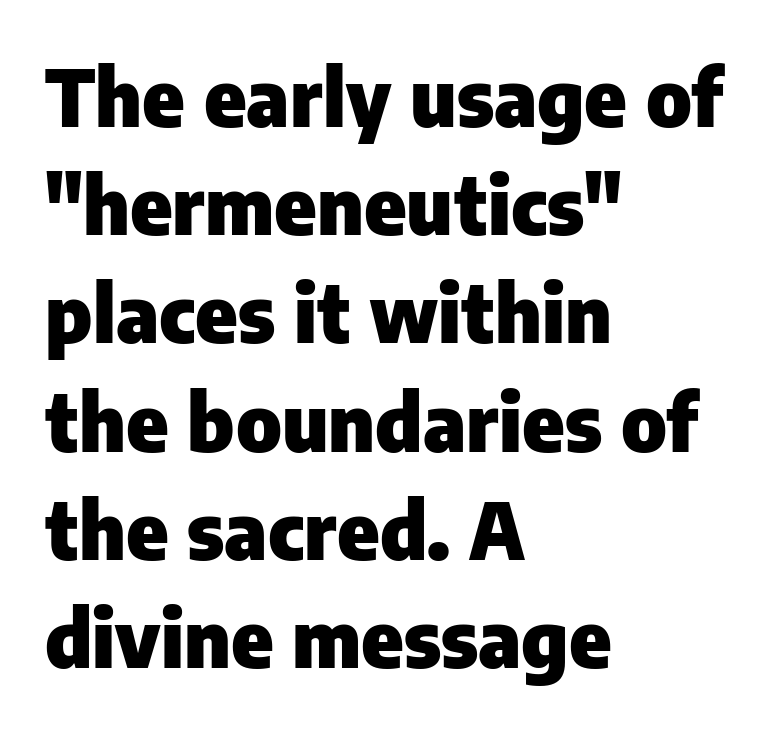
{"serif": "no", "italic": "no", "bold": "yes", "weight": "heavy", "width": "normal", "stroke_contrast": "low", "x_height": "medium", "monospaced": "no", "underline": "no", "align": "left", "line_spacing": "normal", "line_spacing_ratio": 1.37, "letter_spacing": "normal", "letter_spacing_em": 0.0, "glyph_px": 79}
